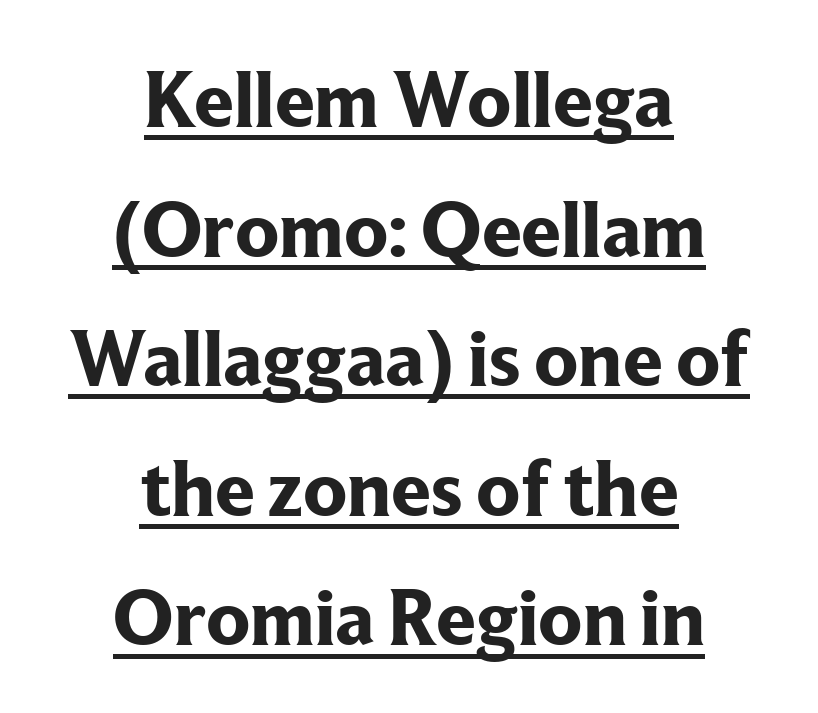
The passage shown is typeset with a serif family. Compared with undecorated copy, this sample adds a rule below the words. The typography opts for an upright posture over an oblique one. Standard letterfit; no display-style spreading of the glyphs. Line starts and ends both wander, symmetrically. Does the leading feel generous? No, just average.
